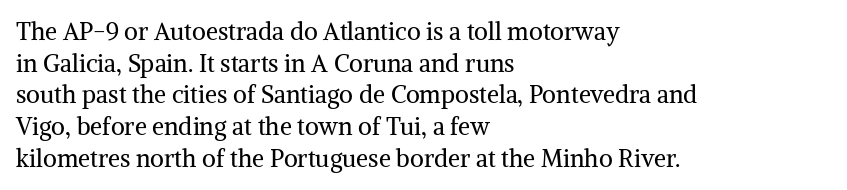
The image shows 24 px text type, upright; set left-aligned, normal line spacing (1.32x), normal letter spacing, not underlined.
